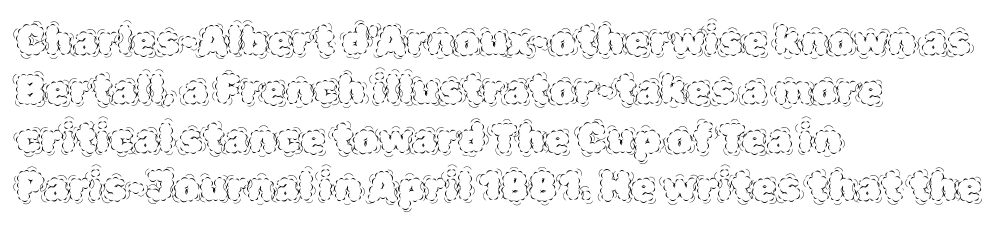
Q: Is the text bold? A: No.
Q: Is the text italic (slanted)? A: No, it is upright.
Q: Is the text underlined? A: No.
Q: How is the paragraph aligned? A: Left-aligned.
Q: Is the spacing between letters normal or unusually wide? A: Normal.
Q: Width (condensed, normal, or wide)? A: Normal.
Q: x-height? A: Large.
Q: Monospaced? A: No.
